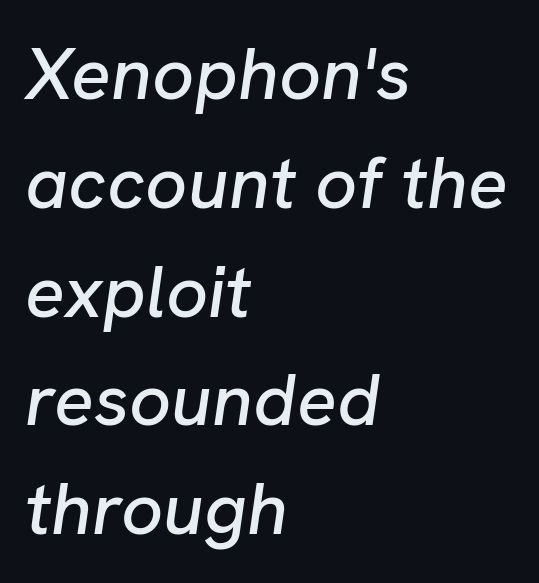
Between one letter and the next there's only the usual sliver of space. These lines were composed using italics. Character widths vary here, with narrow letters taking less room than wide ones. The paragraph shown leans on its left margin. Quick note: underline off. The vertical gap from one line to the next is medium.
